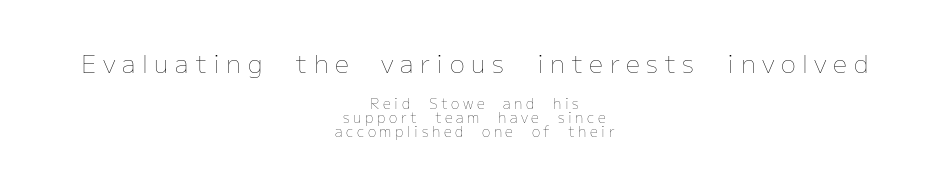
The image shows 25 px text type, upright; set centered, tight line spacing (1.0x), unusually wide letter spacing (+0.26 em), not underlined; the first (top) block is 1.79x larger.
